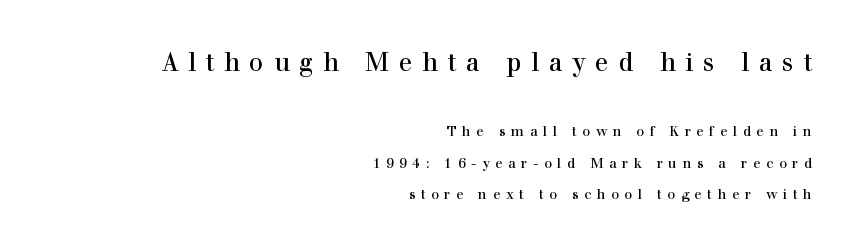
The image shows 25 px text type, upright; set right-aligned, loose line spacing (2.22x), unusually wide letter spacing (+0.39 em), not underlined; the first (top) block is 1.79x larger.
